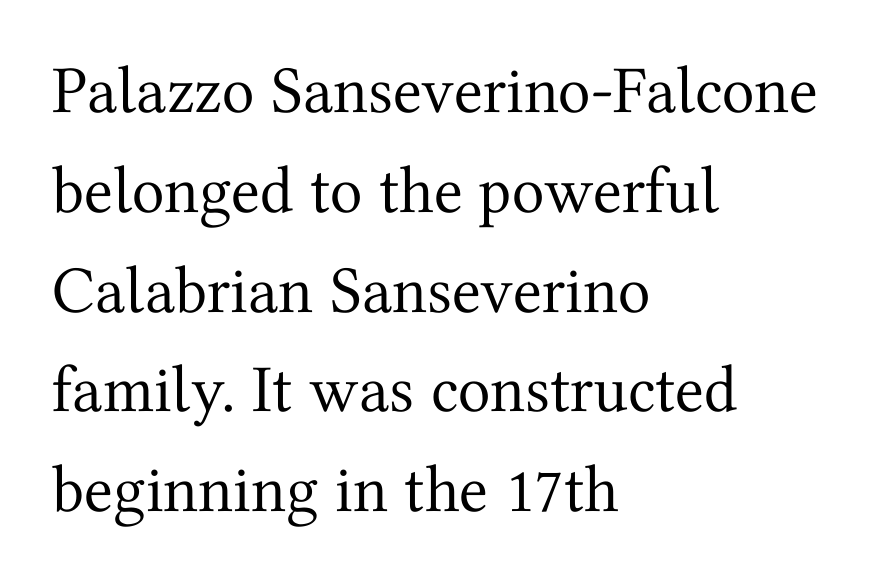
Q: Is the text bold? A: No.
Q: Is the text italic (slanted)? A: No, it is upright.
Q: Is the typeface a serif or a sans-serif typeface? A: Serif.
Q: Is the text underlined? A: No.
Q: How is the paragraph aligned? A: Left-aligned.
Q: Is the spacing between letters normal or unusually wide? A: Normal.
Q: Is the spacing between lines tight, normal or loose? A: Normal.
Q: Width (condensed, normal, or wide)? A: Normal.
Q: Stroke contrast? A: Medium.
Q: x-height? A: Medium.
Q: Monospaced? A: No.
